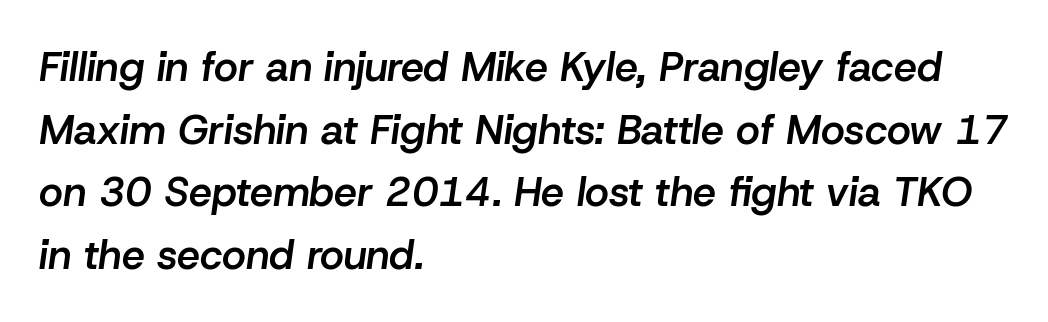
The image shows 41 px semibold type, italic (leaning right); set left-aligned, normal line spacing (1.53x), normal letter spacing, not underlined; low stroke contrast and a medium x-height.
